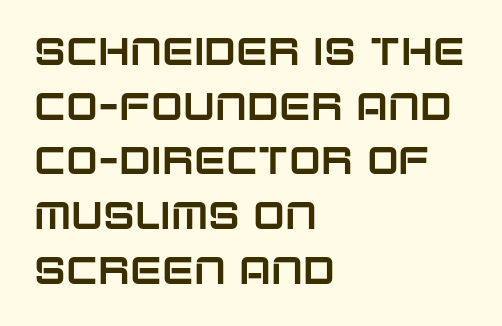
{"serif": "no", "italic": "no", "width": "normal", "stroke_contrast": "low", "x_height": "large", "monospaced": "no", "underline": "no", "align": "left", "line_spacing": "normal", "line_spacing_ratio": 1.44, "letter_spacing": "normal", "letter_spacing_em": 0.0, "glyph_px": 38}
